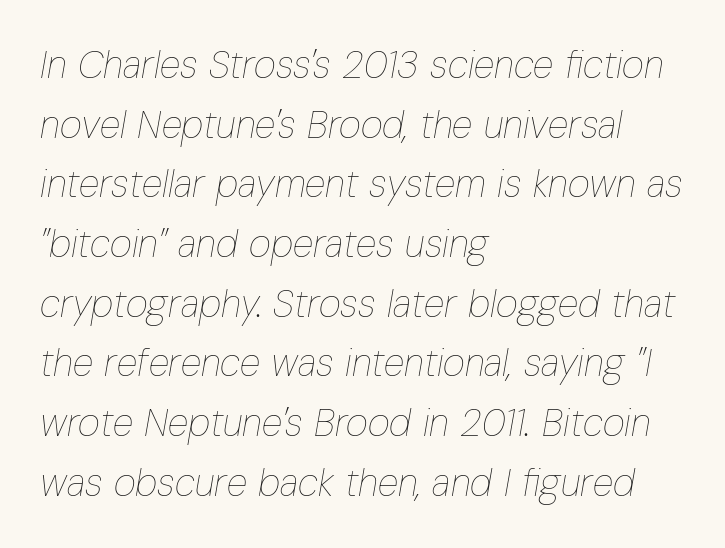
Q: Is the text bold? A: No.
Q: Is the text italic (slanted)? A: Yes, it leans right by about 10 degrees.
Q: Is the text underlined? A: No.
Q: How is the paragraph aligned? A: Left-aligned.
Q: Is the spacing between letters normal or unusually wide? A: Normal.
Q: Is the spacing between lines tight, normal or loose? A: Normal.
Q: Width (condensed, normal, or wide)? A: Condensed.
Q: Stroke contrast? A: Low.
Q: x-height? A: Medium.
Q: Monospaced? A: No.
